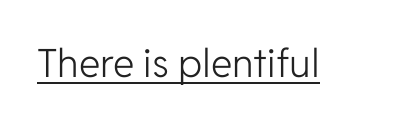
The image shows 39 px light sans-serif type, upright; set normal letter spacing, underlined; low stroke contrast and a medium x-height.
